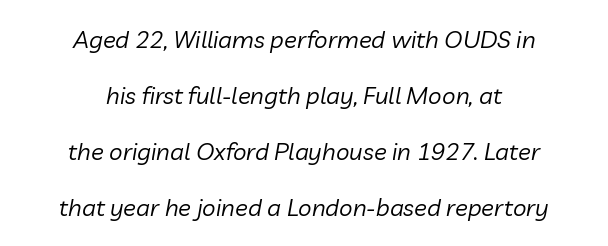
Counters stay open thanks to moderate or lighter strokes. Rows of type keep a wide berth in the vertical direction. If you drew a line through each stem, it would be angled. This rendering uses center alignment, leaving both contours irregular but symmetric. Beneath every word, the page is bare. In terms of letterspacing, this is plain default setting.
